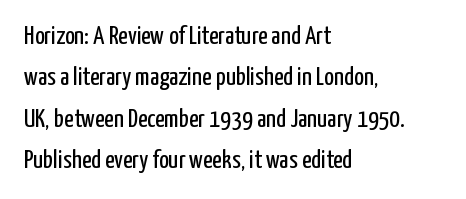
Each stroke keeps to a modest, everyday thickness or less. Whoever set this chose a conventional vertical rhythm. Caption: multi-line text, flush left, ragged right. Underlining? Definitely not there.
